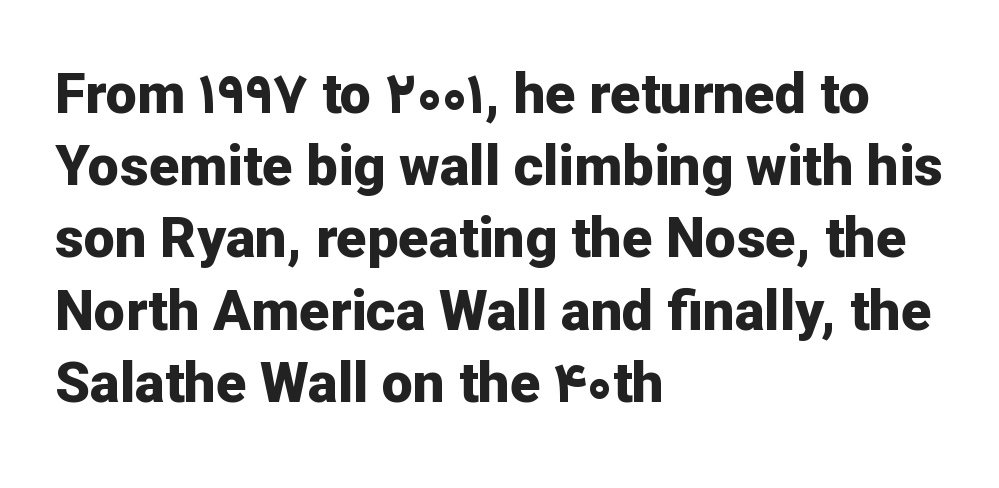
{"serif": "no", "italic": "no", "bold": "yes", "weight": "bold", "width": "normal", "stroke_contrast": "low", "x_height": "medium", "monospaced": "no", "underline": "no", "align": "left", "line_spacing": "normal", "line_spacing_ratio": 1.29, "letter_spacing": "normal", "letter_spacing_em": 0.0, "glyph_px": 56}
